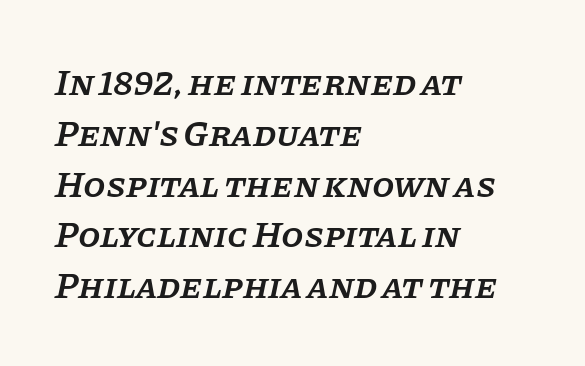
{"serif": "yes", "italic": "yes", "lean": "right", "slant_degrees": 11, "bold": "semi", "weight": "semibold", "width": "normal", "stroke_contrast": "low", "x_height": "large", "monospaced": "no", "underline": "no", "align": "left", "line_spacing": "normal", "line_spacing_ratio": 1.41, "letter_spacing": "normal", "letter_spacing_em": 0.0, "glyph_px": 36}
